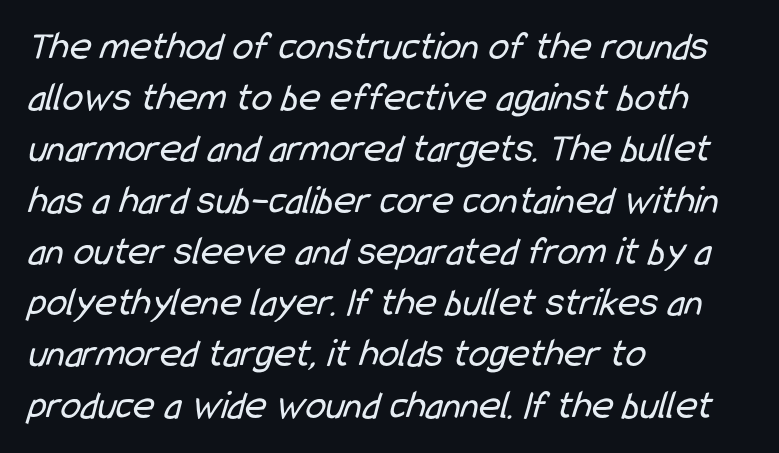
The image shows 41 px regular-weight, condensed sans-serif type; set left-aligned, normal line spacing (1.25x), normal letter spacing, not underlined; low stroke contrast and a medium x-height.
